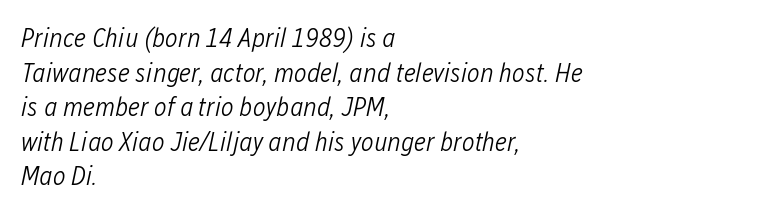
{"italic": "yes", "lean": "right", "slant_degrees": 12, "bold": "no", "underline": "no", "align": "left", "line_spacing": "normal", "line_spacing_ratio": 1.28, "letter_spacing": "normal", "letter_spacing_em": 0.0, "glyph_px": 27}
